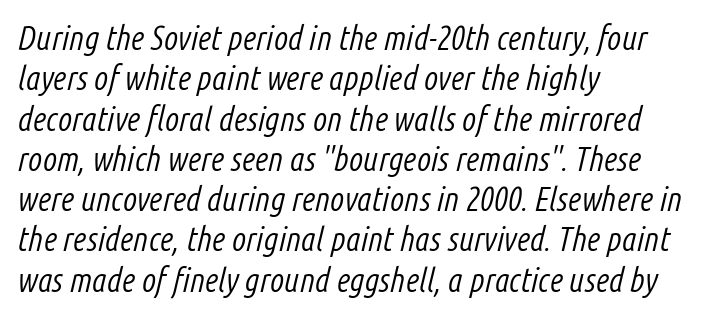
{"italic": "yes", "lean": "right", "slant_degrees": 14, "bold": "no", "weight": "light", "width": "condensed", "stroke_contrast": "low", "x_height": "medium", "monospaced": "no", "underline": "no", "align": "left", "line_spacing_ratio": 1.22, "letter_spacing": "normal", "letter_spacing_em": 0.0, "glyph_px": 33}
